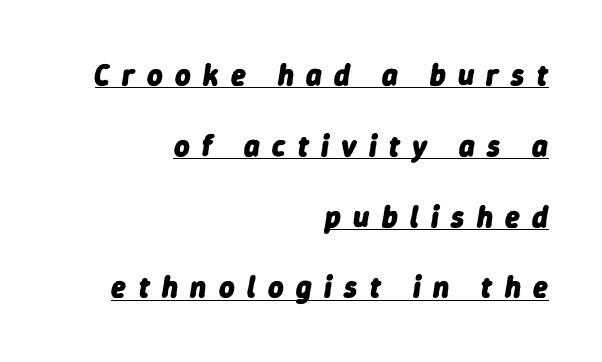
{"italic": "yes", "lean": "right", "slant_degrees": 9, "bold": "yes", "weight": "heavy", "width": "normal", "stroke_contrast": "low", "x_height": "medium", "monospaced": "no", "underline": "yes", "align": "right", "line_spacing": "loose", "line_spacing_ratio": 2.36, "letter_spacing": "wide", "letter_spacing_em": 0.41, "glyph_px": 30}
